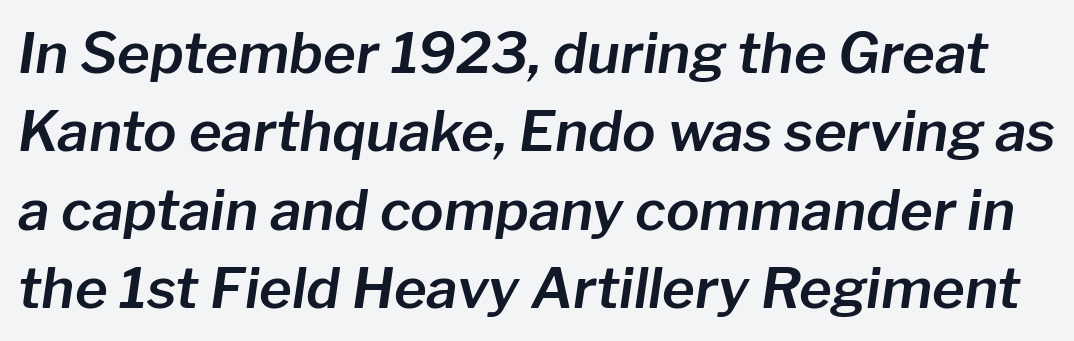
The image shows 56 px text type, italic (leaning right); set normal line spacing (1.4x), normal letter spacing, not underlined; low stroke contrast and a medium x-height.
